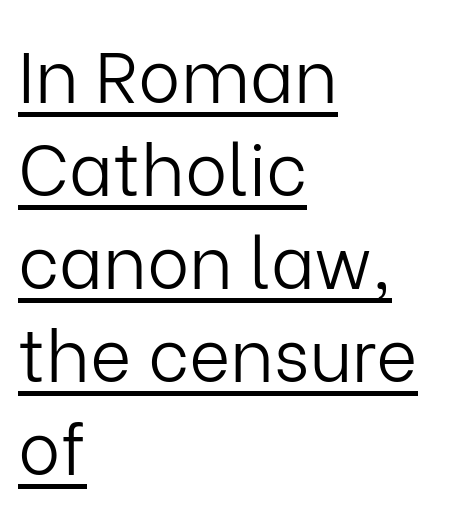
Q: Is the text bold? A: No.
Q: Is the text italic (slanted)? A: No, it is upright.
Q: Is the typeface a serif or a sans-serif typeface? A: Sans-serif.
Q: Is the text underlined? A: Yes.
Q: How is the paragraph aligned? A: Left-aligned.
Q: Is the spacing between letters normal or unusually wide? A: Normal.
Q: Is the spacing between lines tight, normal or loose? A: Normal.
Q: Width (condensed, normal, or wide)? A: Normal.
Q: Stroke contrast? A: Low.
Q: x-height? A: Medium.
Q: Monospaced? A: No.
